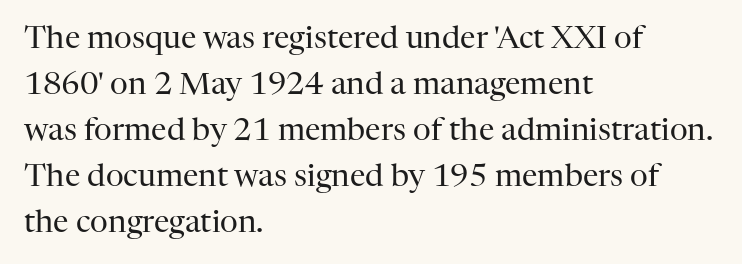
{"serif": "yes", "italic": "no", "bold": "no", "weight": "regular", "width": "normal", "stroke_contrast": "high", "x_height": "medium", "monospaced": "no", "underline": "no", "align": "left", "line_spacing": "normal", "line_spacing_ratio": 1.48, "letter_spacing": "normal", "letter_spacing_em": 0.0, "glyph_px": 31}
